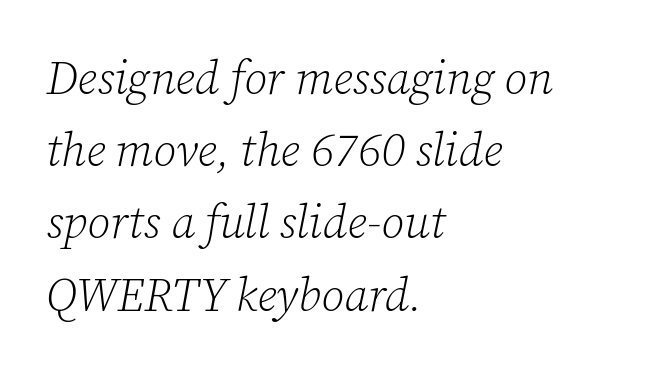
The image shows 46 px light serif type, italic (leaning right); set left-aligned, normal line spacing (1.57x), normal letter spacing, not underlined; low stroke contrast and a medium x-height.
